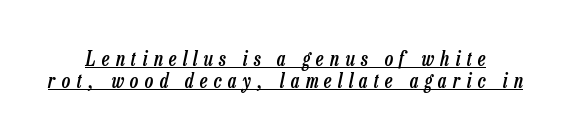
{"italic": "yes", "lean": "right", "slant_degrees": 13, "bold": "semi", "underline": "yes", "line_spacing": "tight", "line_spacing_ratio": 1.09, "letter_spacing": "wide", "letter_spacing_em": 0.32, "glyph_px": 20}
